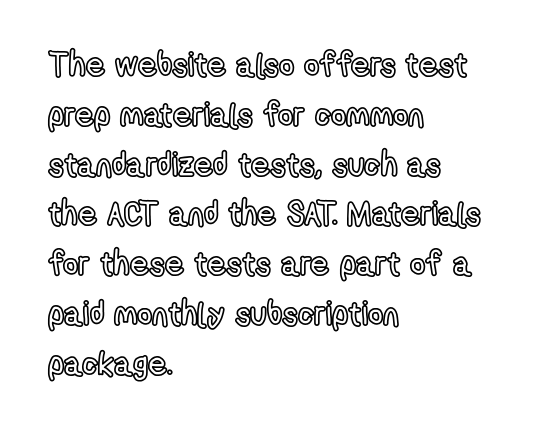
Q: Is the text italic (slanted)? A: No, it is upright.
Q: Is the text underlined? A: No.
Q: How is the paragraph aligned? A: Left-aligned.
Q: Is the spacing between letters normal or unusually wide? A: Normal.
Q: Is the spacing between lines tight, normal or loose? A: Normal.
Q: Width (condensed, normal, or wide)? A: Condensed.
Q: x-height? A: Medium.
Q: Monospaced? A: No.
